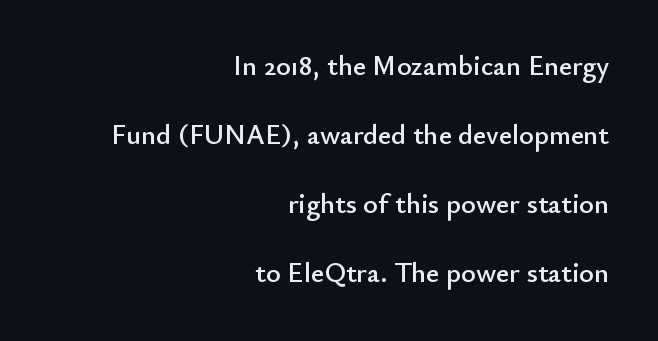
The image shows 28 px sans-serif type, upright; set right-aligned, loose line spacing (2.47x), normal letter spacing, not underlined; low stroke contrast and a small x-height.
